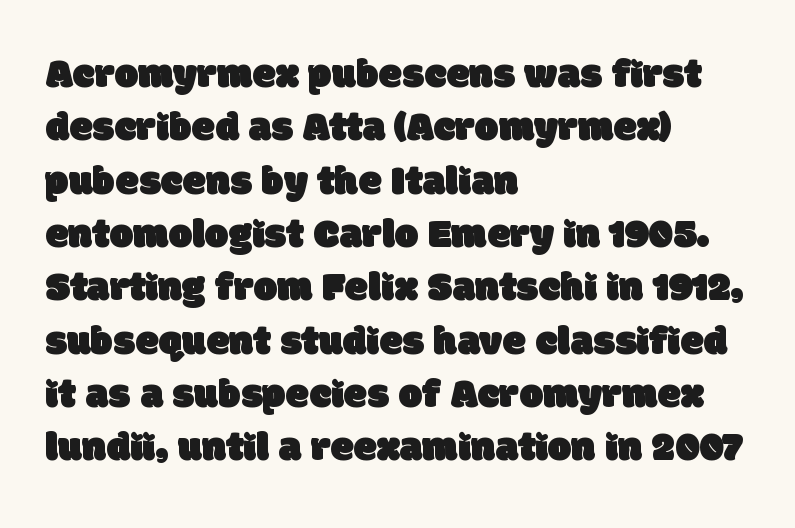
Q: Is the typeface a serif or a sans-serif typeface? A: Sans-serif.
Q: Is the text underlined? A: No.
Q: How is the paragraph aligned? A: Left-aligned.
Q: Is the spacing between letters normal or unusually wide? A: Normal.
Q: Is the spacing between lines tight, normal or loose? A: Normal.
Q: Width (condensed, normal, or wide)? A: Normal.
Q: Stroke contrast? A: Low.
Q: x-height? A: Large.
Q: Monospaced? A: No.
